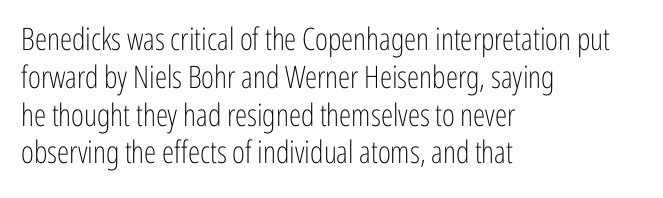
Posture: straight, roman, zero tilt. To sum up the face: it is a sans, with no serifs. The horizontal fit of the characters is conventional and even. Is the stroke heavy? The answer is a plain regular-or-lighter.
